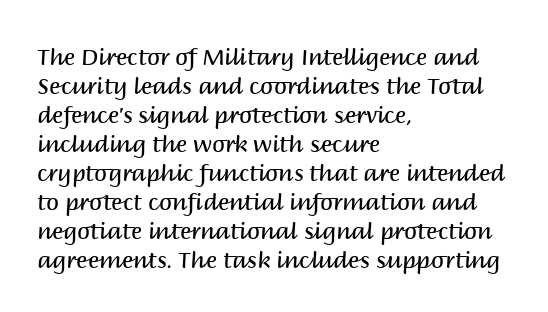
A typesetter would call this zero additional tracking. This block has exactly the height ordinary leading produces. Teacher's note: observe the even left margin — that is flush-left alignment. The area under the type is left untouched. This is not heavy type; no bold has been used.
